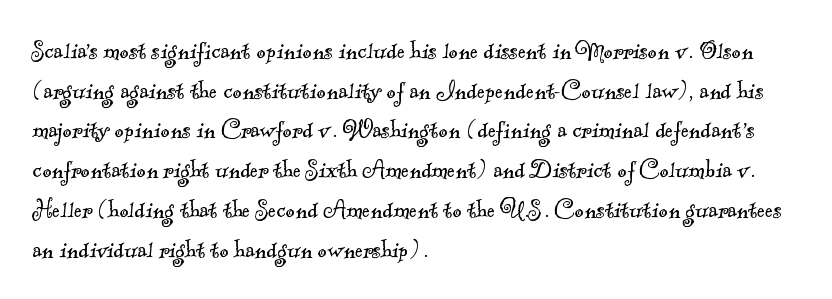
Q: Is the text bold? A: No.
Q: Is the typeface a serif or a sans-serif typeface? A: Serif.
Q: Is the text underlined? A: No.
Q: How is the paragraph aligned? A: Left-aligned.
Q: Is the spacing between letters normal or unusually wide? A: Normal.
Q: Is the spacing between lines tight, normal or loose? A: Normal.
Q: Width (condensed, normal, or wide)? A: Normal.
Q: x-height? A: Small.
Q: Monospaced? A: No.
